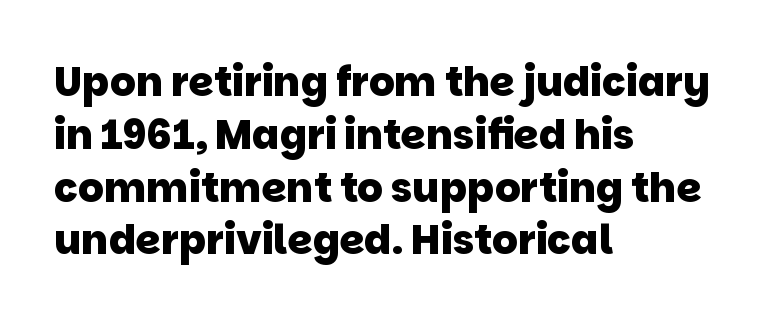
{"serif": "no", "bold": "yes", "weight": "heavy", "width": "normal", "stroke_contrast": "low", "x_height": "large", "monospaced": "no", "underline": "no", "align": "left", "line_spacing": "normal", "line_spacing_ratio": 1.32, "letter_spacing": "normal", "letter_spacing_em": 0.0, "glyph_px": 40}
